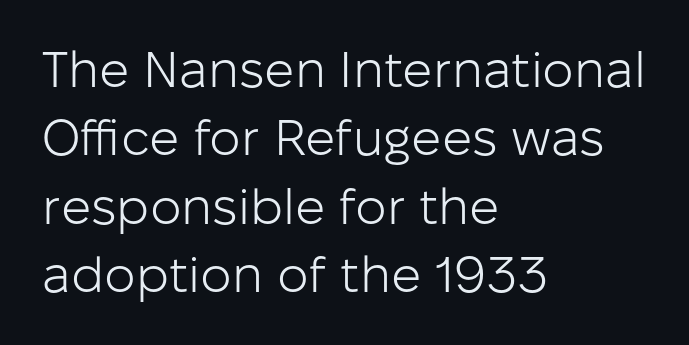
This rendering leaves character spacing at its baseline value. Bare-footed words on every line. Italic? Not at all — the glyphs are vertical. The typesetting does not lean heavy: it is not bold.
